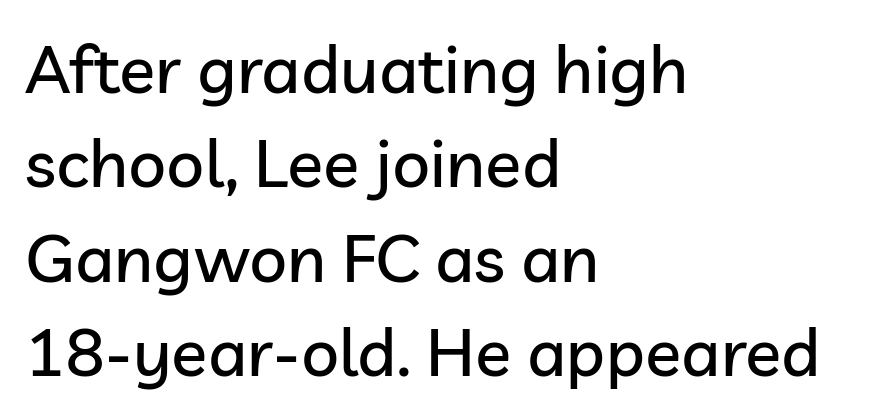
The image shows 67 px sans-serif type, upright; set left-aligned, normal line spacing (1.41x), normal letter spacing, not underlined; low stroke contrast and a medium x-height.
